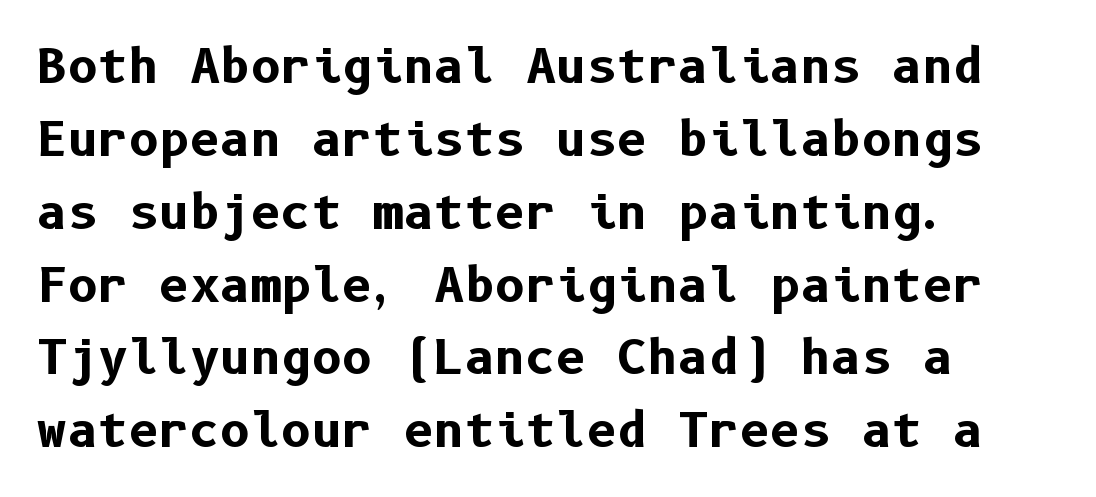
{"serif": "no", "italic": "no", "bold": "yes", "weight": "bold", "width": "normal", "stroke_contrast": "low", "x_height": "medium", "underline": "no", "align": "left", "line_spacing": "normal", "line_spacing_ratio": 1.55, "letter_spacing": "normal", "letter_spacing_em": 0.0, "glyph_px": 47}
